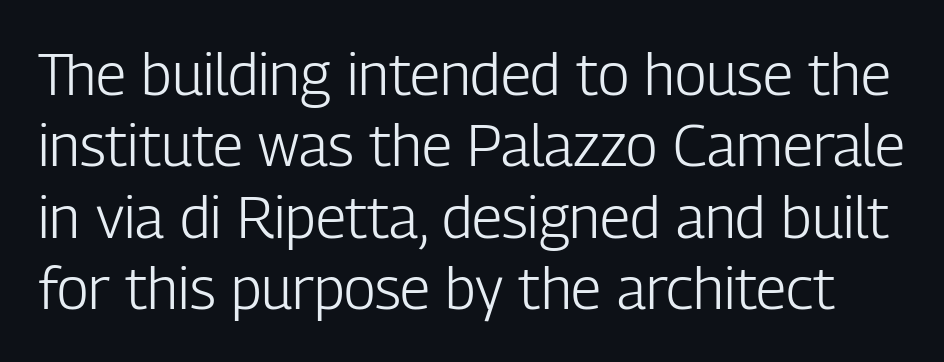
Q: Is the text bold? A: No.
Q: Is the text italic (slanted)? A: No, it is upright.
Q: Is the typeface a serif or a sans-serif typeface? A: Sans-serif.
Q: Is the text underlined? A: No.
Q: Is the spacing between letters normal or unusually wide? A: Normal.
Q: Width (condensed, normal, or wide)? A: Condensed.
Q: Stroke contrast? A: Low.
Q: x-height? A: Medium.
Q: Monospaced? A: No.
